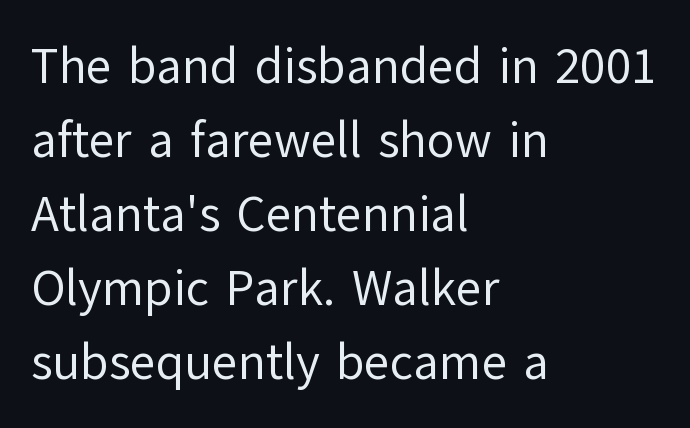
The image shows 50 px regular-weight sans-serif type, upright; set left-aligned, normal line spacing (1.48x), normal letter spacing, not underlined; low stroke contrast and a medium x-height.
